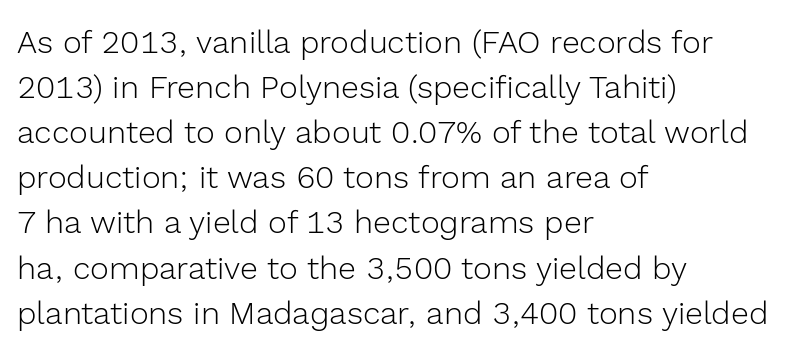
{"serif": "no", "italic": "no", "bold": "no", "weight": "light", "width": "normal", "x_height": "medium", "monospaced": "no", "underline": "no", "align": "left", "line_spacing": "normal", "line_spacing_ratio": 1.41, "letter_spacing": "normal", "letter_spacing_em": 0.0, "glyph_px": 32}
